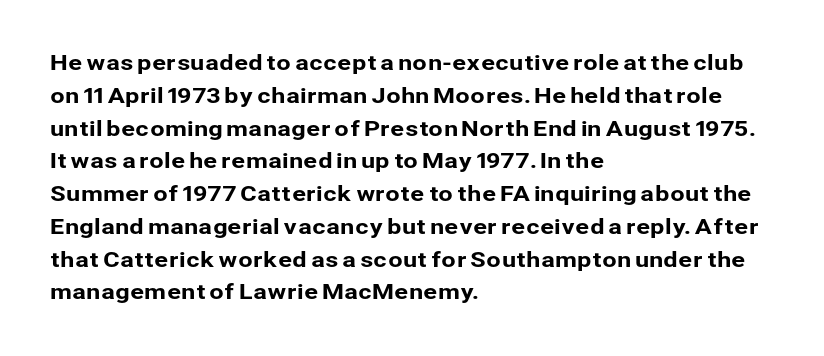
Whoever set this chose a conventional vertical rhythm. Quick note: not italic, upright. Only glyphs here, with clear space below each row. The horizontal fit of the characters is conventional and even. Notice how the passage keeps a crisp vertical edge on the left only.
